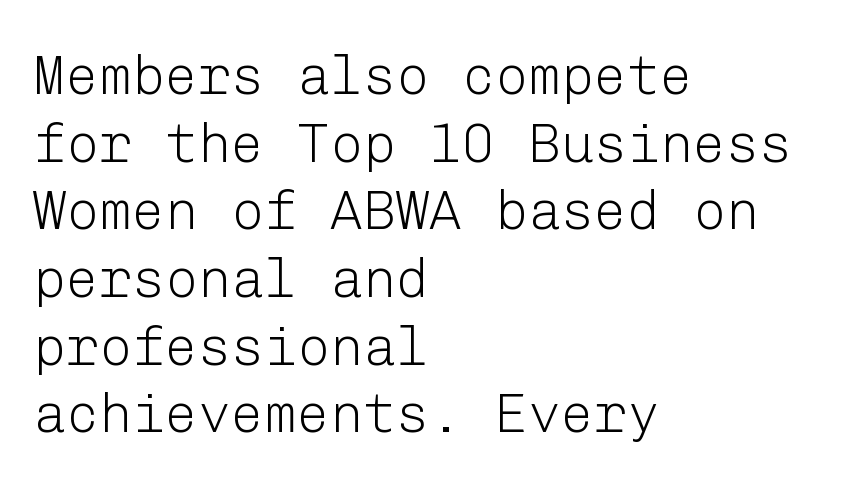
The image shows 55 px light sans-serif type, upright; set left-aligned, line spacing 1.23x, normal letter spacing, not underlined; low stroke contrast and a medium x-height.
